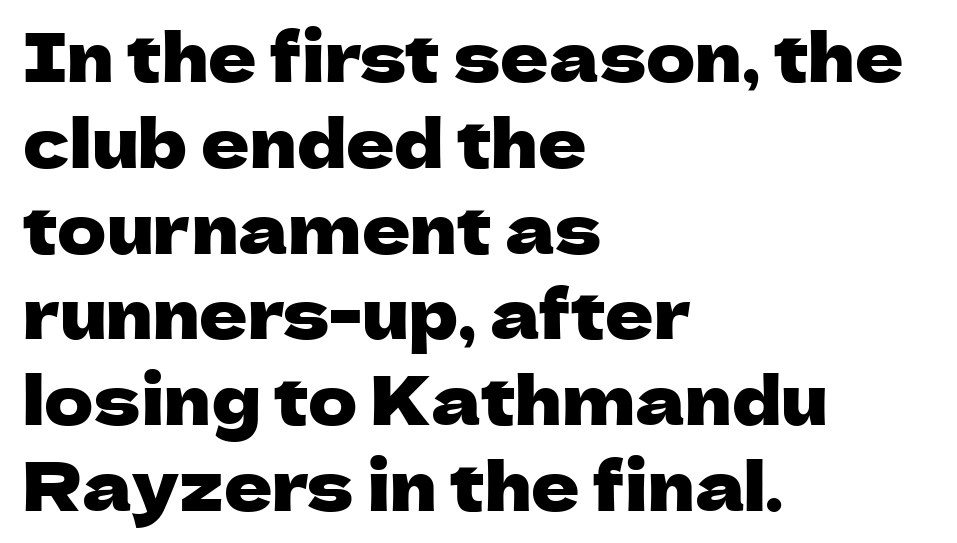
You could not count columns in this text — the font is proportionally spaced. Tracking here is standard; glyphs follow each other at the usual distance. The type family on display is of the sans-serif kind. The lines are quadded left. Regarding leading, the lines here are spaced in the standard way. Lines of text with bare space underneath.
